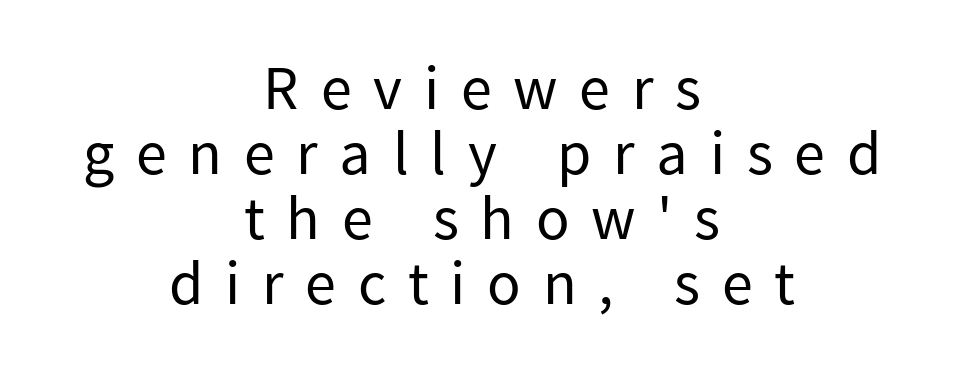
Q: Is the text bold? A: No.
Q: Is the text italic (slanted)? A: No, it is upright.
Q: Is the typeface a serif or a sans-serif typeface? A: Sans-serif.
Q: Is the text underlined? A: No.
Q: How is the paragraph aligned? A: Centered.
Q: Is the spacing between letters normal or unusually wide? A: Unusually wide.
Q: Is the spacing between lines tight, normal or loose? A: Tight.
Q: Width (condensed, normal, or wide)? A: Normal.
Q: Stroke contrast? A: Low.
Q: x-height? A: Medium.
Q: Monospaced? A: No.
